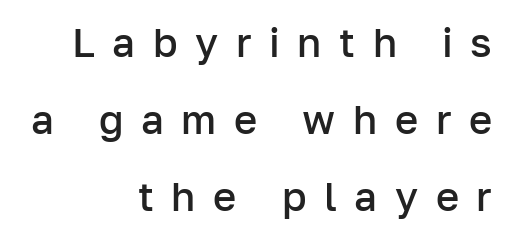
The image shows 40 px semibold sans-serif type, upright; set right-aligned, loose line spacing (1.92x), unusually wide letter spacing (+0.44 em), not underlined; low stroke contrast and a medium x-height.
